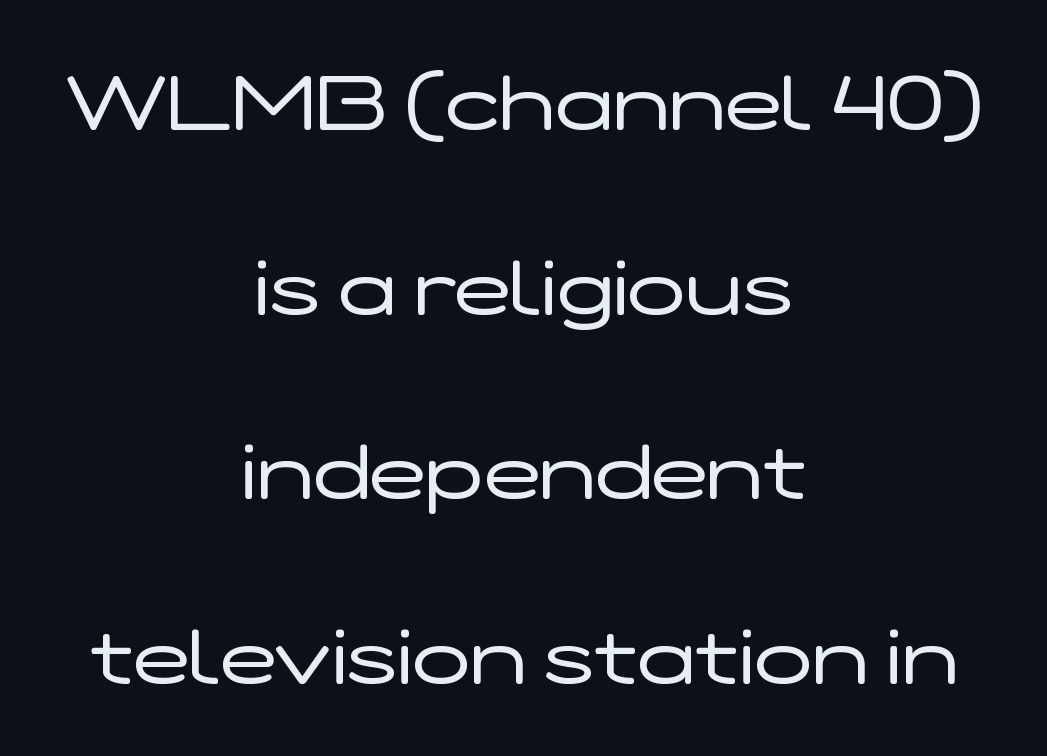
The passage shown has conventional tracking throughout. The space beneath each line is pristine and unruled. Vertical strokes here are truly vertical. This sample trades compactness for vertical openness between lines. This is not heavy type; no bold has been used.
